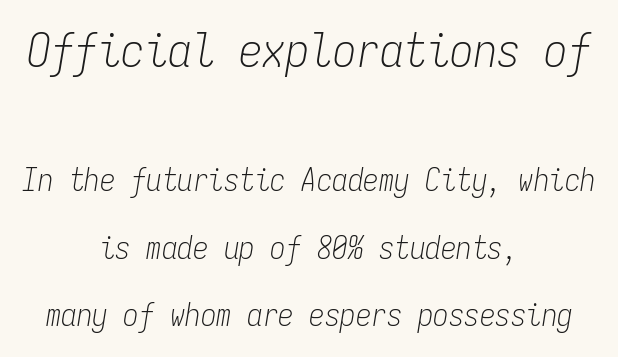
Nothing unusual about the tracking: characters are spaced as the font intends. The whole block is typeset with a tilt. Think standard paragraph weight, or any step lighter than that. The leading is generous, giving the passage an open texture. Where is the straight margin? There isn't one; the lines are centered. Compare the two chunks: the upper has the greater cap height.
